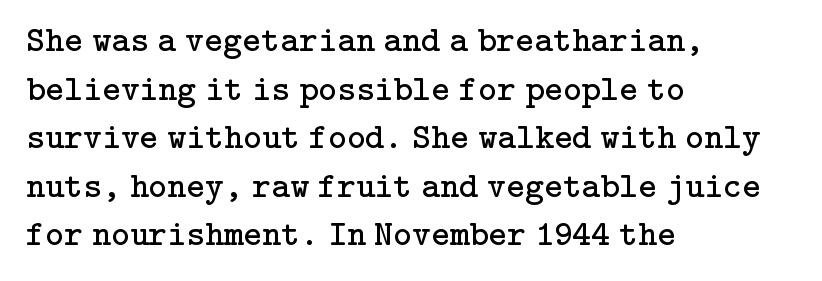
The image shows 36 px regular-weight serif type, upright; set left-aligned, normal line spacing (1.35x), normal letter spacing, not underlined; low stroke contrast and a medium x-height.
